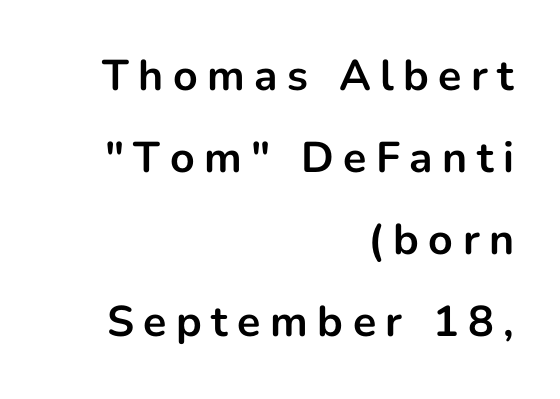
The face used here is proportionally spaced, like ordinary book or web type. These lines were composed using upright roman letters. Someone cranked the tracking dial way up on this one. Is the block centered? No — it sits flush against the right margin. Check under the words: just untouched page. Heavy, bold letterforms.
